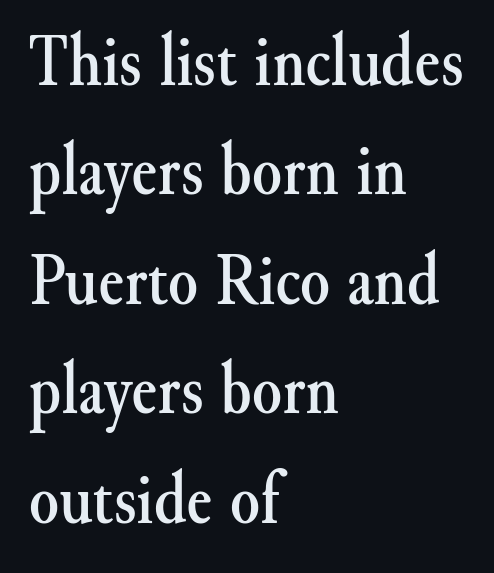
Reading down the column, the eye jumps a familiar distance to each next line. The gaps between neighbouring characters are ordinary and unremarkable. These lines were composed using upright roman letters. Regarding serifs, this sample has them. The passage is arranged the way most books set body copy — flush left.
